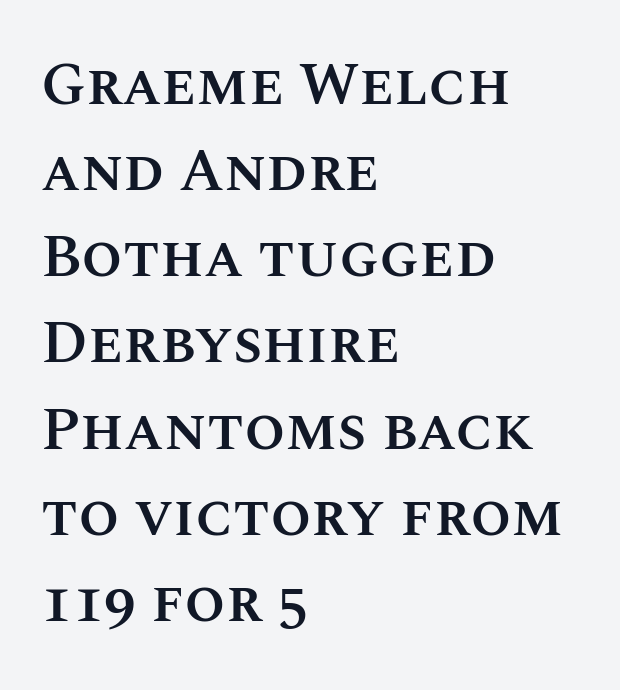
Underlining? Definitely not there. This sample uses an upright cut, with every glyph sitting square on the baseline. Here the designer chose a conventional face with non-uniform glyph widths. If you drew a ruler down the left edge, every line would touch it.
